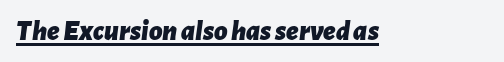
Proportional: the letters do not fall into vertical columns. Glyph-to-glyph distance matches everyday printed text. Heft: maximum for text — a bold. Compared with undecorated copy, this sample adds a rule below the words. Tall strokes in this sample are angled rather than plumb.
